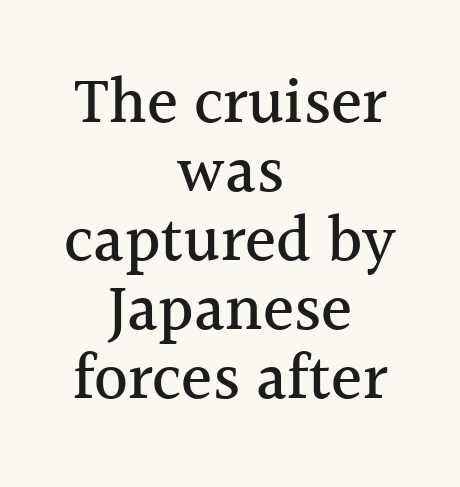
Short and long lines alike share a common midpoint. Is there any slant? The stems are plumb. The line-height multiplier appears low, near solid setting. Looks like regular typesetting: each glyph gets only the width it needs.
